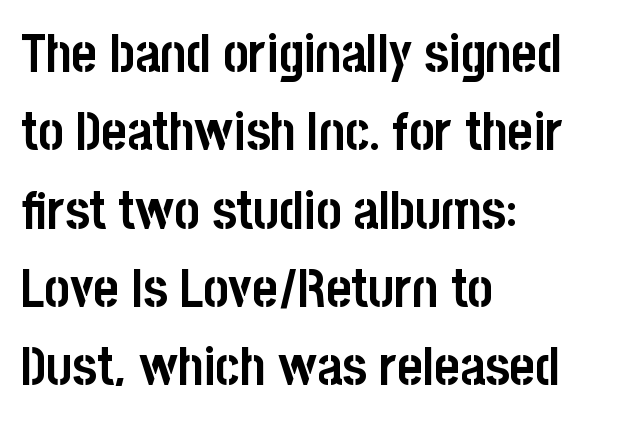
The image shows 54 px semibold, condensed sans-serif type, upright; set left-aligned, normal line spacing (1.45x), normal letter spacing, not underlined; low stroke contrast and a large x-height.
